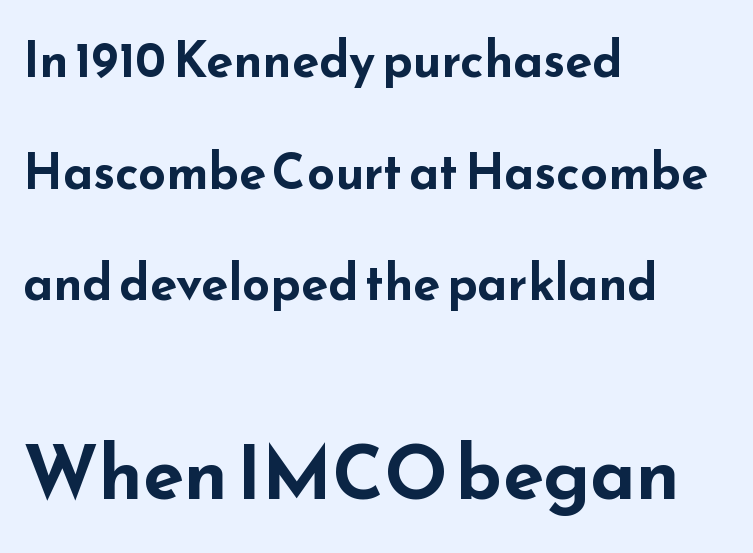
Q: Is the text bold? A: Yes.
Q: Is the text italic (slanted)? A: No, it is upright.
Q: Is the typeface a serif or a sans-serif typeface? A: Sans-serif.
Q: Is the text underlined? A: No.
Q: How is the paragraph aligned? A: Left-aligned.
Q: Is the spacing between letters normal or unusually wide? A: Normal.
Q: Is the spacing between lines tight, normal or loose? A: Loose.
Q: Which block of text is set in a larger size, the first (top) or the second (bottom)? A: The second (bottom) one.
Q: Width (condensed, normal, or wide)? A: Wide.
Q: Stroke contrast? A: Low.
Q: x-height? A: Small.
Q: Monospaced? A: No.
